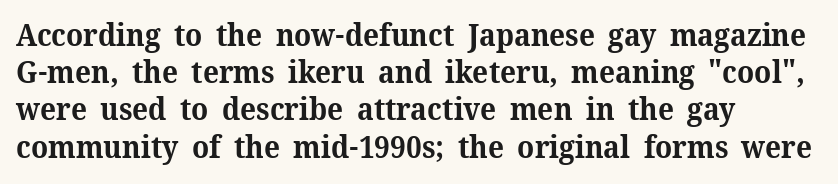
Line starts are locked; line ends wander. Letterform terminals end in serifs throughout the passage. Observe the ordinary spacing: letters are neighbours, not strangers. The rendering uses natural spacing where letterforms have individual widths. The passage shown is not underscored anywhere. In terms of weight, the rendering is a true, heavy bold.
